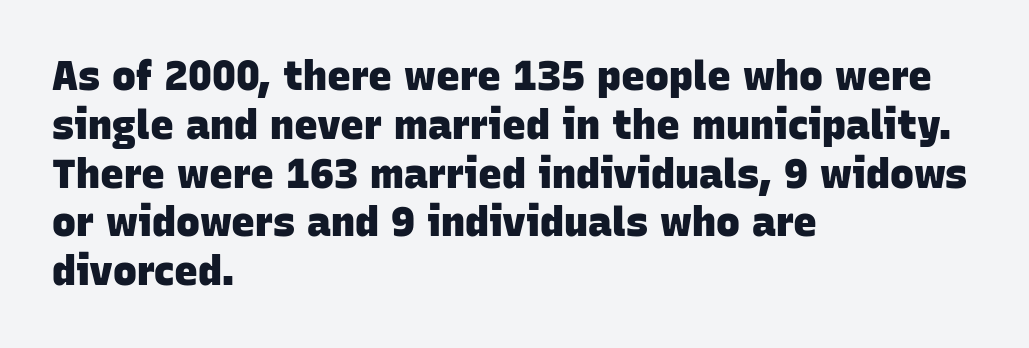
Q: Is the text bold? A: Yes.
Q: Is the typeface a serif or a sans-serif typeface? A: Sans-serif.
Q: Is the text underlined? A: No.
Q: How is the paragraph aligned? A: Left-aligned.
Q: Is the spacing between letters normal or unusually wide? A: Normal.
Q: Width (condensed, normal, or wide)? A: Normal.
Q: Stroke contrast? A: Low.
Q: x-height? A: Large.
Q: Monospaced? A: No.
